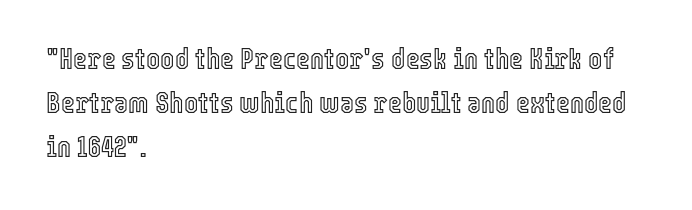
The face used here is rendered with its standard letterfit. Just letters on the line, the space beneath them empty. Whoever set this chose a conventional vertical rhythm. The typography opts for an upright posture over an oblique one.
